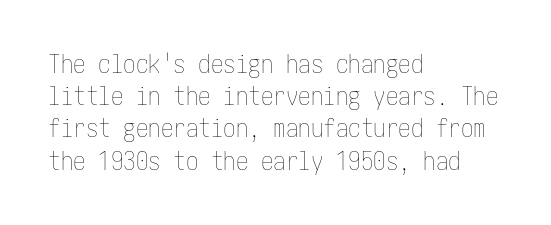
The image shows 25 px text type, upright; set left-aligned, normal line spacing (1.29x), normal letter spacing, not underlined.
